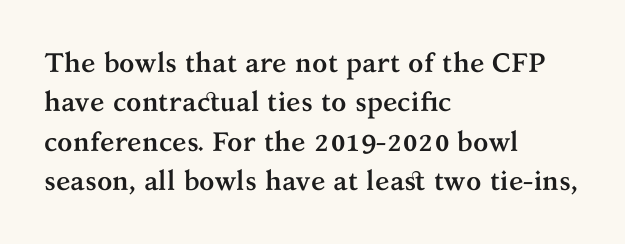
The line texture is even and compact thanks to regular tracking. Notice how the passage keeps a crisp vertical edge on the left only. Rendered with straight, roman letterforms. A bare baseline throughout the passage. One glance says typical: line gaps are just what's usual.
